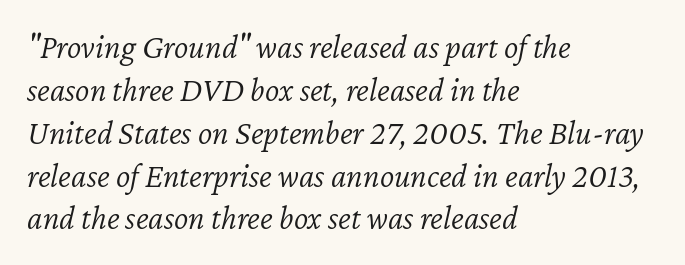
The image shows 34 px light type, italic (leaning right); set left-aligned, normal line spacing (1.26x), normal letter spacing, not underlined; low stroke contrast and a medium x-height.
